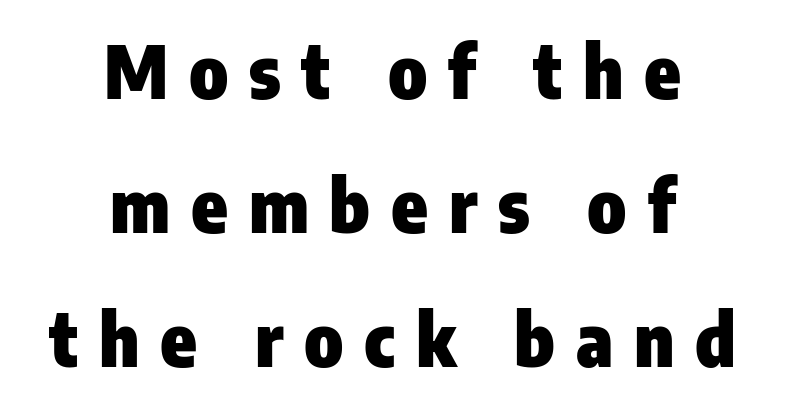
The image shows 74 px heavy, condensed sans-serif type, upright; set centered, line spacing 1.81x, unusually wide letter spacing (+0.28 em), not underlined; low stroke contrast and a medium x-height.
